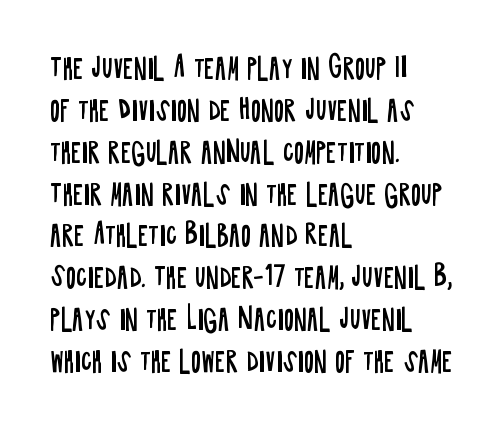
Q: Is the text bold? A: No.
Q: Is the text italic (slanted)? A: No, it is upright.
Q: Is the text underlined? A: No.
Q: How is the paragraph aligned? A: Left-aligned.
Q: Is the spacing between letters normal or unusually wide? A: Normal.
Q: Is the spacing between lines tight, normal or loose? A: Normal.
